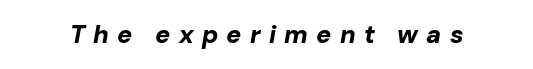
The image shows 25 px bold type, italic (leaning right); set unusually wide letter spacing (+0.33 em), not underlined.
